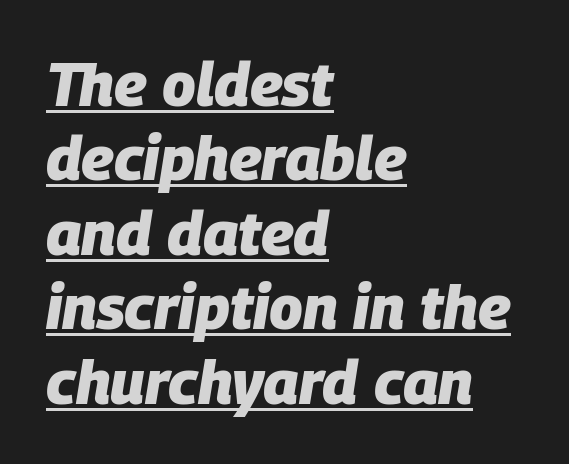
Glance below the letters and you will spot a drawn line. The ragged edge is on the right, which tells us the setting is flush left. Italic? Definitely — the glyphs are oblique. I'd describe the lettering as bold — thick and assertive. The face used here is rendered with its standard letterfit.
